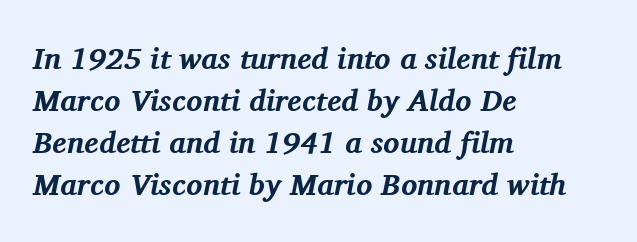
Q: Is the text bold? A: Yes.
Q: Is the text italic (slanted)? A: Yes, it leans right by about 11 degrees.
Q: Is the typeface a serif or a sans-serif typeface? A: Serif.
Q: Is the text underlined? A: No.
Q: How is the paragraph aligned? A: Left-aligned.
Q: Is the spacing between letters normal or unusually wide? A: Normal.
Q: Is the spacing between lines tight, normal or loose? A: Normal.
Q: Width (condensed, normal, or wide)? A: Normal.
Q: Stroke contrast? A: Medium.
Q: x-height? A: Medium.
Q: Monospaced? A: No.
